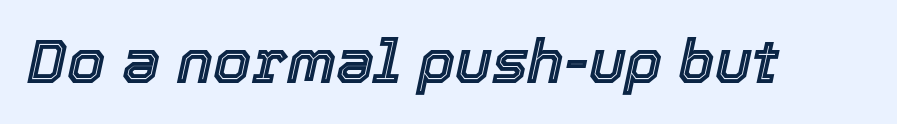
This is oblique type, the kind used for emphasis or titles. Is this a fixed-width face? No — the glyphs have proportional, varying widths. Is the letter spacing exaggerated? No — it looks like the ordinary default. Words float on clear page, feet unadorned.
